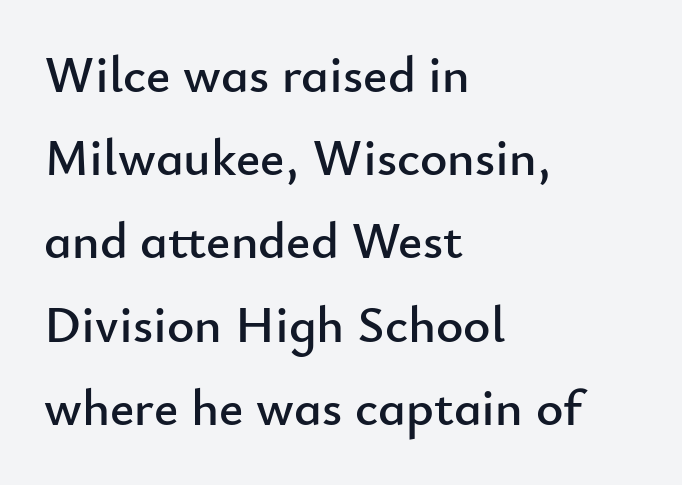
The image shows 52 px sans-serif type, upright; set left-aligned, normal line spacing (1.6x), normal letter spacing, not underlined; low stroke contrast and a small x-height.
